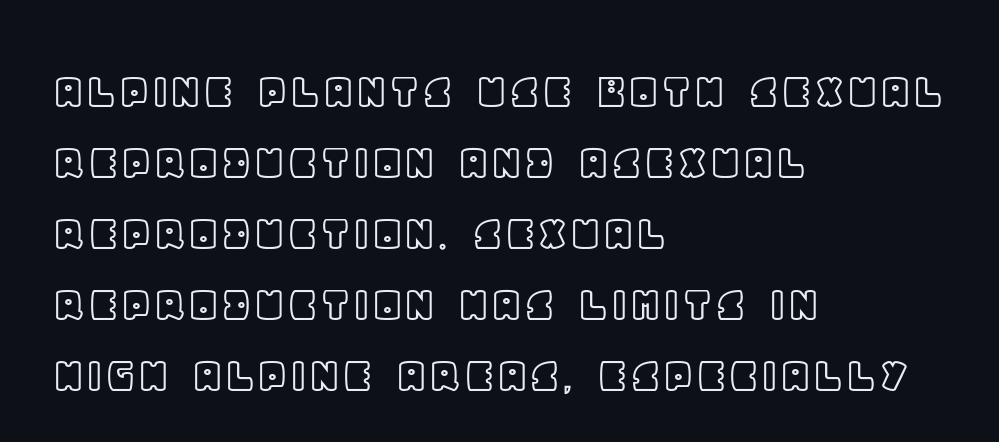
The image shows 53 px text type, upright; set left-aligned, normal line spacing (1.34x), normal letter spacing, not underlined; a large x-height.
